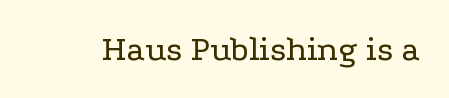
Q: Is the text bold? A: No.
Q: Is the text italic (slanted)? A: No, it is upright.
Q: Is the typeface a serif or a sans-serif typeface? A: Serif.
Q: Is the text underlined? A: No.
Q: Is the spacing between letters normal or unusually wide? A: Normal.
Q: Width (condensed, normal, or wide)? A: Wide.
Q: Stroke contrast? A: Low.
Q: x-height? A: Medium.
Q: Monospaced? A: No.
